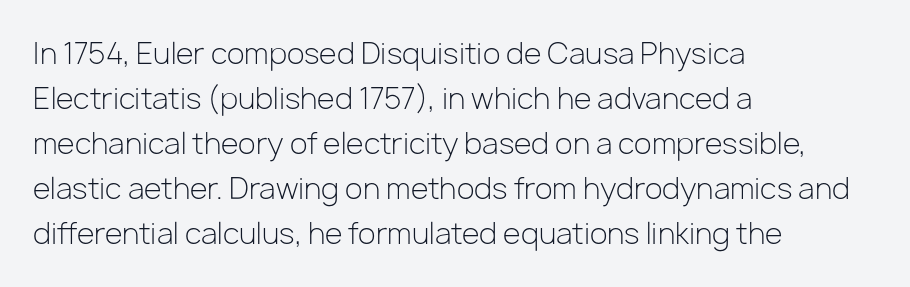
{"serif": "no", "italic": "no", "bold": "no", "weight": "light", "width": "normal", "stroke_contrast": "low", "x_height": "medium", "monospaced": "no", "underline": "no", "align": "left", "line_spacing": "normal", "line_spacing_ratio": 1.55, "letter_spacing": "normal", "letter_spacing_em": 0.0, "glyph_px": 29}
